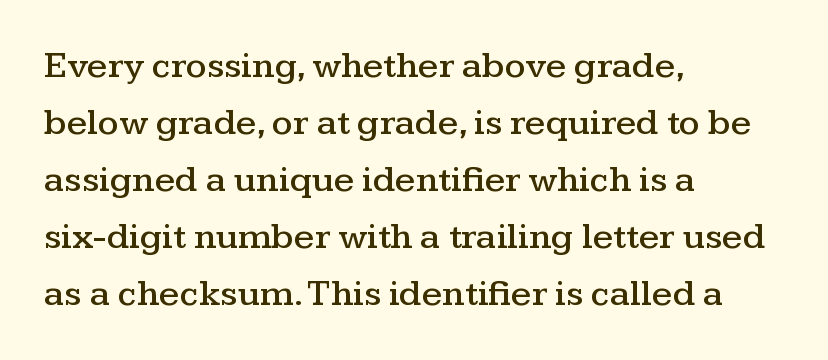
{"serif": "yes", "italic": "no", "width": "wide", "stroke_contrast": "medium", "x_height": "medium", "monospaced": "no", "underline": "no", "align": "left", "line_spacing": "normal", "line_spacing_ratio": 1.54, "letter_spacing": "normal", "letter_spacing_em": 0.0, "glyph_px": 37}
